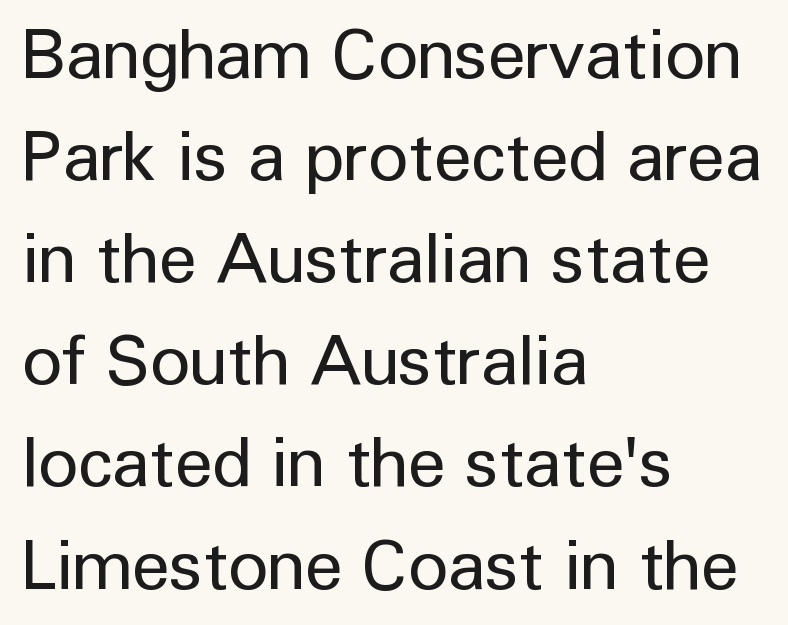
Successive baselines arrive at the customary interval. This sample uses a sans-serif face. Summary of weight: not heavy and not bold. This is the regular roman posture of the typeface. The paragraph shown leans on its left margin. Underlining? Definitely not there.
